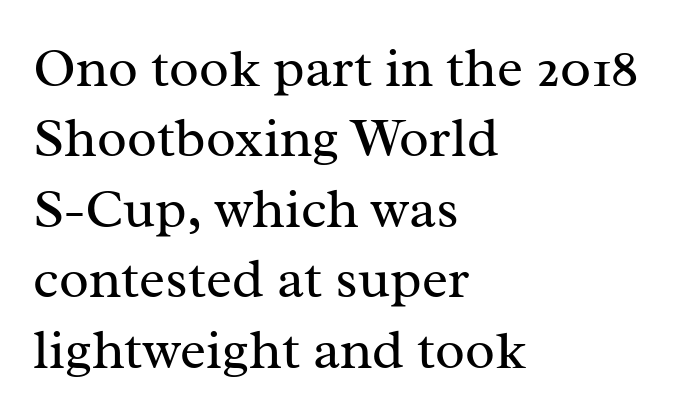
Rule under the text: the space is simply empty. This rendering leaves character spacing at its baseline value. When letters stand straight like this, we call the style roman or upright. Reading down the column, the eye jumps a familiar distance to each next line. Caption: face not bold, strokes unweighted. The rendering anchors every line to the left-hand side.
